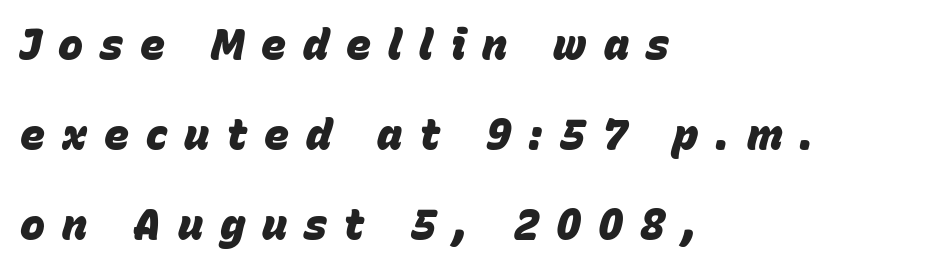
The image shows 42 px heavy type, italic (leaning right); set left-aligned, loose line spacing (2.14x), unusually wide letter spacing (+0.4 em), not underlined; low stroke contrast and a large x-height.
